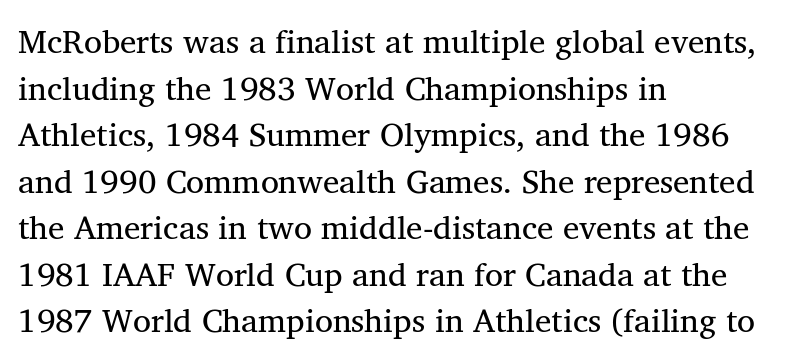
Q: Is the text bold? A: No.
Q: Is the typeface a serif or a sans-serif typeface? A: Serif.
Q: Is the text underlined? A: No.
Q: How is the paragraph aligned? A: Left-aligned.
Q: Is the spacing between letters normal or unusually wide? A: Normal.
Q: Is the spacing between lines tight, normal or loose? A: Normal.
Q: Width (condensed, normal, or wide)? A: Normal.
Q: Stroke contrast? A: Medium.
Q: x-height? A: Medium.
Q: Monospaced? A: No.
